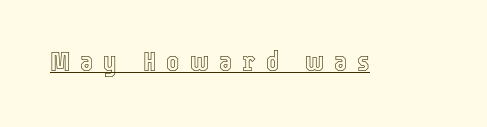
Q: Is the text italic (slanted)? A: No, it is upright.
Q: Is the text underlined? A: Yes.
Q: Is the spacing between letters normal or unusually wide? A: Unusually wide.
Q: Width (condensed, normal, or wide)? A: Condensed.
Q: x-height? A: Medium.
Q: Monospaced? A: No.
